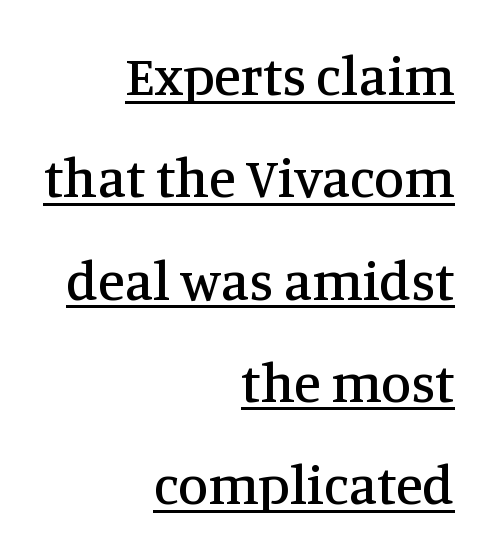
{"serif": "yes", "italic": "no", "width": "normal", "stroke_contrast": "medium", "x_height": "large", "monospaced": "no", "underline": "yes", "align": "right", "line_spacing_ratio": 1.86, "letter_spacing": "normal", "letter_spacing_em": 0.0, "glyph_px": 55}
